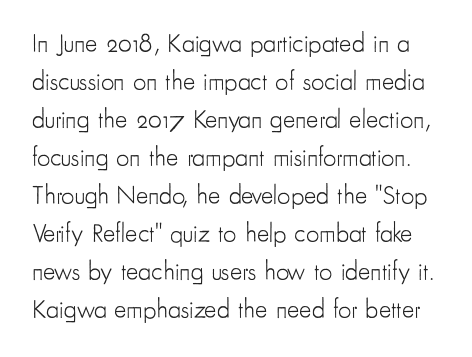
The image shows 26 px text type, upright; set normal line spacing (1.46x), normal letter spacing, not underlined.
